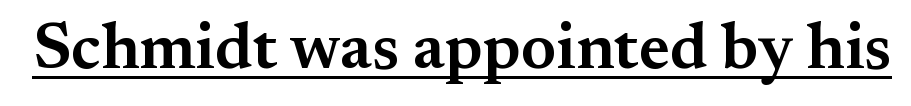
{"serif": "yes", "italic": "no", "bold": "semi", "weight": "semibold", "width": "normal", "stroke_contrast": "medium", "x_height": "small", "monospaced": "no", "underline": "yes", "letter_spacing": "normal", "letter_spacing_em": 0.0, "glyph_px": 65}
